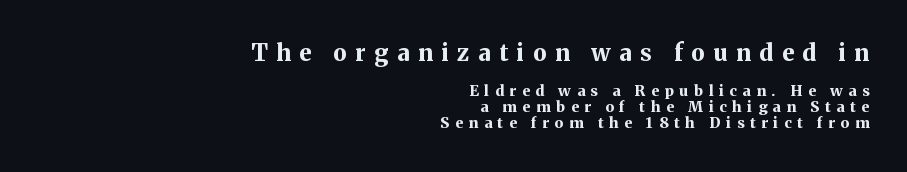
The vertical gap from one line to the next is small. Reading top to bottom, the characters get smaller at the block break. Students, note that the glyphs here are deliberately spaced far apart. Layout note: lines flush right.
